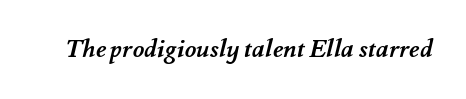
The image shows 25 px bold type; set normal letter spacing, not underlined.
